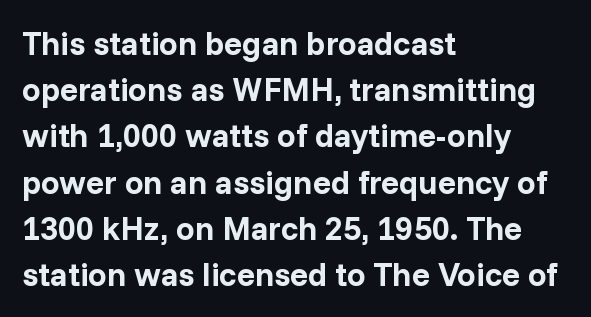
{"serif": "no", "italic": "no", "bold": "yes", "weight": "bold", "width": "normal", "stroke_contrast": "low", "x_height": "medium", "monospaced": "no", "underline": "no", "align": "left", "line_spacing": "normal", "line_spacing_ratio": 1.4, "letter_spacing": "normal", "letter_spacing_em": 0.0, "glyph_px": 33}
